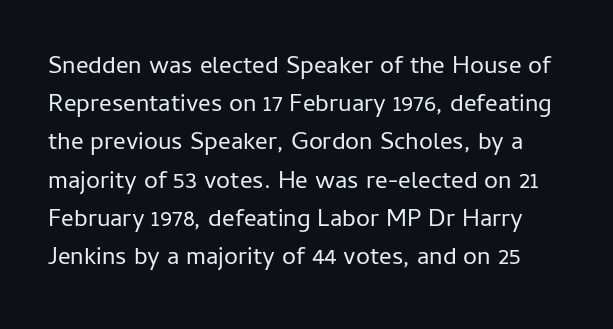
Does extra space separate the letters? No, they use regular spacing. Is this a heavy cut? Hardly; it is regular or lighter. Each new line begins a customary step beneath the previous one. Vertical strokes here are truly vertical. Has an underline been added? It has not.
